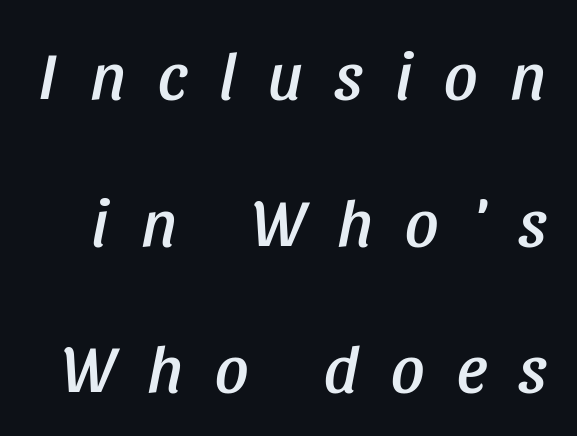
You could fit nearly another row in the gap between these rows. The face used here has a pronounced slope to its letters. Clear beneath every line of the passage. Each letter keeps its own natural width here, so spacing adapts to shape. Students, note that the glyphs here are deliberately spaced far apart.
